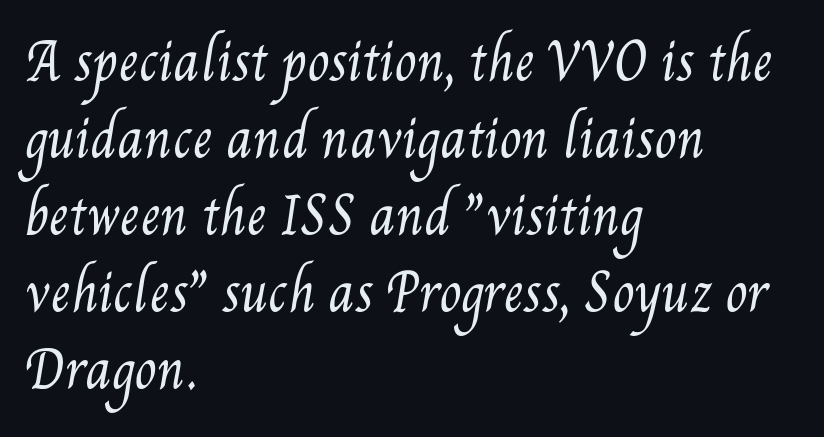
The rendering anchors every line to the left-hand side. Is the letter spacing exaggerated? No — it looks like the ordinary default. Do the characters align in a grid? No, the font is proportional. No heavy texture on the line: the type isn't bold. The leading is moderate, giving the passage an even texture. Anything drawn beneath the words? Only blank space.
